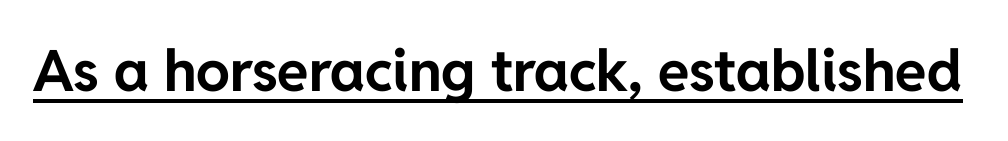
Q: Is the text bold? A: Yes.
Q: Is the text italic (slanted)? A: No, it is upright.
Q: Is the typeface a serif or a sans-serif typeface? A: Sans-serif.
Q: Is the text underlined? A: Yes.
Q: Is the spacing between letters normal or unusually wide? A: Normal.
Q: Width (condensed, normal, or wide)? A: Normal.
Q: Stroke contrast? A: Low.
Q: x-height? A: Medium.
Q: Monospaced? A: No.
